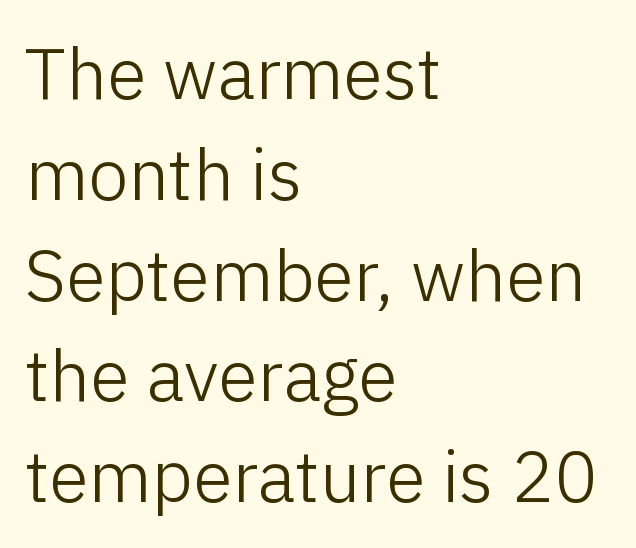
Q: Is the text bold? A: No.
Q: Is the text italic (slanted)? A: No, it is upright.
Q: Is the typeface a serif or a sans-serif typeface? A: Sans-serif.
Q: Is the text underlined? A: No.
Q: How is the paragraph aligned? A: Left-aligned.
Q: Is the spacing between letters normal or unusually wide? A: Normal.
Q: Is the spacing between lines tight, normal or loose? A: Normal.
Q: Width (condensed, normal, or wide)? A: Normal.
Q: Stroke contrast? A: Low.
Q: x-height? A: Medium.
Q: Monospaced? A: No.
